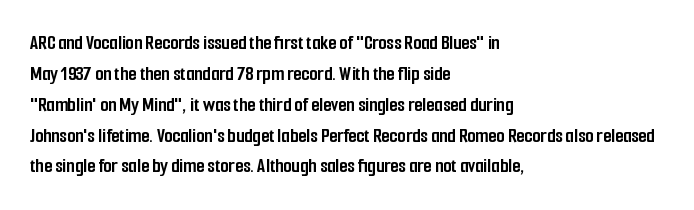
{"italic": "no", "bold": "yes", "underline": "no", "align": "left", "line_spacing": "normal", "line_spacing_ratio": 1.47, "letter_spacing": "normal", "letter_spacing_em": 0.0, "glyph_px": 21}
